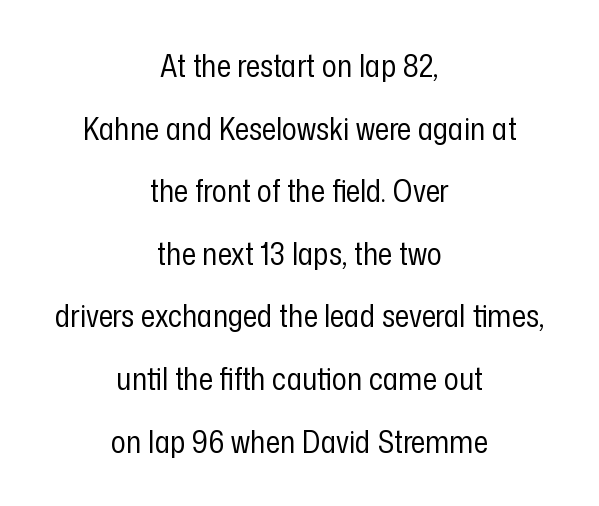
Q: Is the text bold? A: No.
Q: Is the text italic (slanted)? A: No, it is upright.
Q: Is the typeface a serif or a sans-serif typeface? A: Sans-serif.
Q: Is the text underlined? A: No.
Q: How is the paragraph aligned? A: Centered.
Q: Is the spacing between letters normal or unusually wide? A: Normal.
Q: Is the spacing between lines tight, normal or loose? A: Loose.
Q: Width (condensed, normal, or wide)? A: Condensed.
Q: Stroke contrast? A: Low.
Q: x-height? A: Medium.
Q: Monospaced? A: No.
